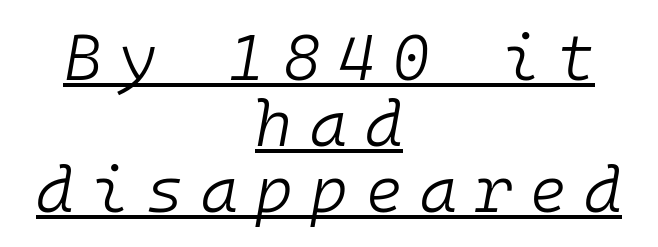
Q: Is the text bold? A: No.
Q: Is the text italic (slanted)? A: Yes, it leans right by about 10 degrees.
Q: Is the text underlined? A: Yes.
Q: How is the paragraph aligned? A: Centered.
Q: Is the spacing between letters normal or unusually wide? A: Unusually wide.
Q: Is the spacing between lines tight, normal or loose? A: Tight.
Q: Width (condensed, normal, or wide)? A: Normal.
Q: Stroke contrast? A: Low.
Q: x-height? A: Medium.
Q: Monospaced? A: Yes.
